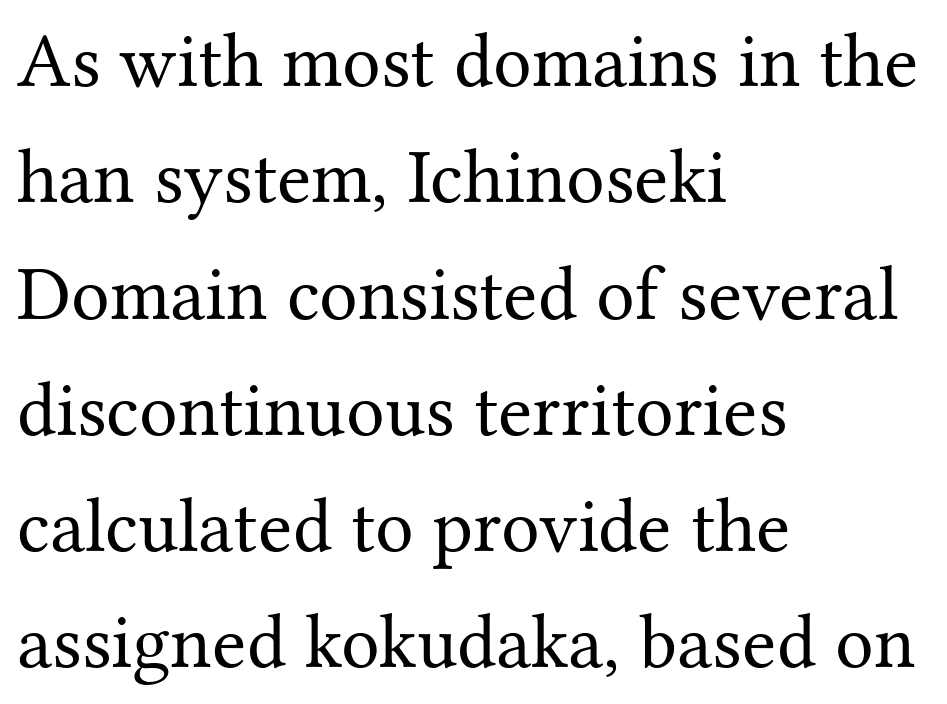
The image shows 77 px regular-weight serif type, upright; set left-aligned, normal line spacing (1.51x), normal letter spacing, not underlined; medium stroke contrast and a medium x-height.
